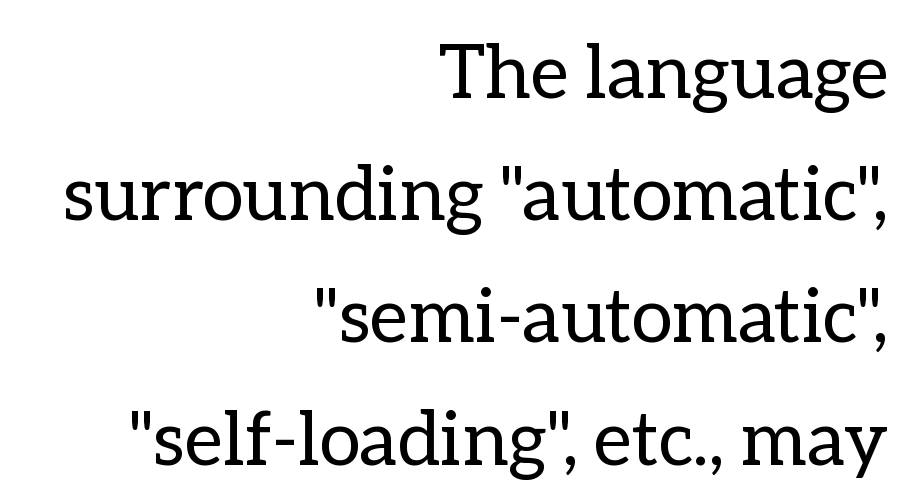
The image shows 75 px regular-weight type, upright; set right-aligned, normal line spacing (1.63x), normal letter spacing, not underlined; low stroke contrast and a medium x-height.
